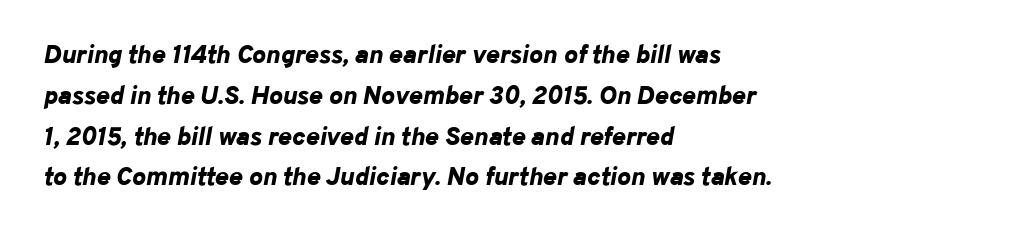
{"italic": "yes", "lean": "right", "slant_degrees": 10, "bold": "yes", "underline": "no", "align": "left", "line_spacing": "normal", "line_spacing_ratio": 1.57, "letter_spacing": "normal", "letter_spacing_em": 0.0, "glyph_px": 26}
